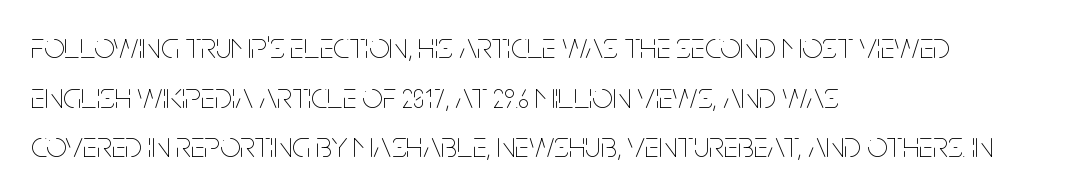
Q: Is the text bold? A: No.
Q: Is the text italic (slanted)? A: No, it is upright.
Q: Is the text underlined? A: No.
Q: How is the paragraph aligned? A: Left-aligned.
Q: Is the spacing between letters normal or unusually wide? A: Normal.
Q: Is the spacing between lines tight, normal or loose? A: Normal.
Q: Width (condensed, normal, or wide)? A: Condensed.
Q: Stroke contrast? A: Low.
Q: x-height? A: Large.
Q: Monospaced? A: No.
